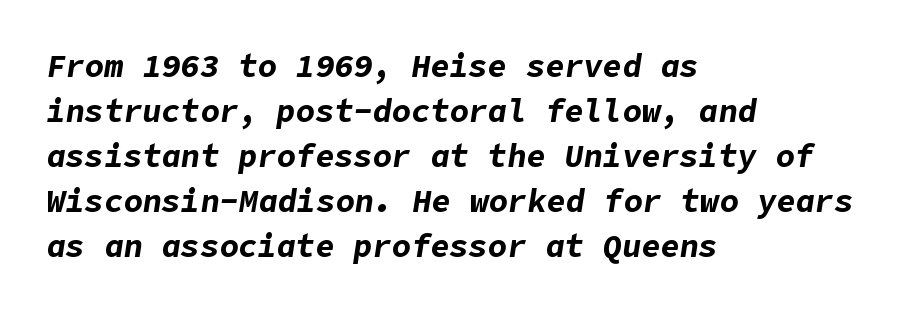
Q: Is the text bold? A: Yes.
Q: Is the text italic (slanted)? A: Yes, it leans right by about 9 degrees.
Q: Is the text underlined? A: No.
Q: How is the paragraph aligned? A: Left-aligned.
Q: Is the spacing between letters normal or unusually wide? A: Normal.
Q: Is the spacing between lines tight, normal or loose? A: Normal.
Q: Width (condensed, normal, or wide)? A: Normal.
Q: Stroke contrast? A: Low.
Q: x-height? A: Medium.
